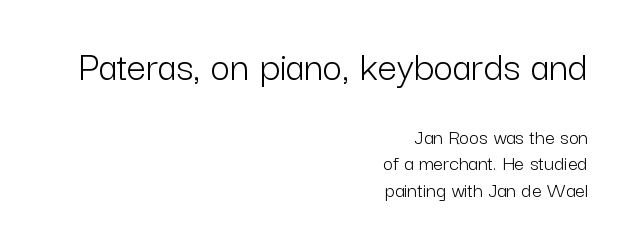
{"serif": "no", "italic": "no", "bold": "no", "weight": "light", "width": "normal", "stroke_contrast": "low", "x_height": "medium", "monospaced": "no", "underline": "no", "align": "right", "line_spacing_ratio": 1.2, "letter_spacing": "normal", "letter_spacing_em": 0.0, "larger_block": "first", "size_ratio": 1.95, "glyph_px": 43}
